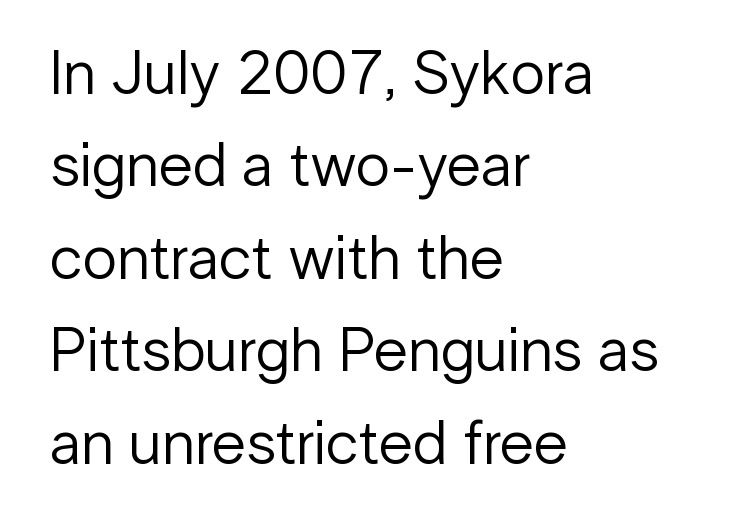
The image shows 62 px regular-weight sans-serif type, upright; set left-aligned, normal line spacing (1.49x), normal letter spacing, not underlined; low stroke contrast and a medium x-height.
